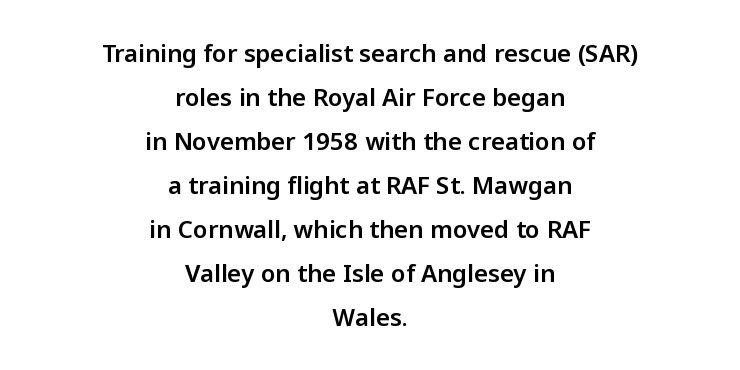
There is no visible air inserted between adjacent glyphs. These lines stack symmetrically, like a column narrowing and widening about its center. Ascenders rise straight up at ninety degrees. The space beneath each line is pristine and unruled.
